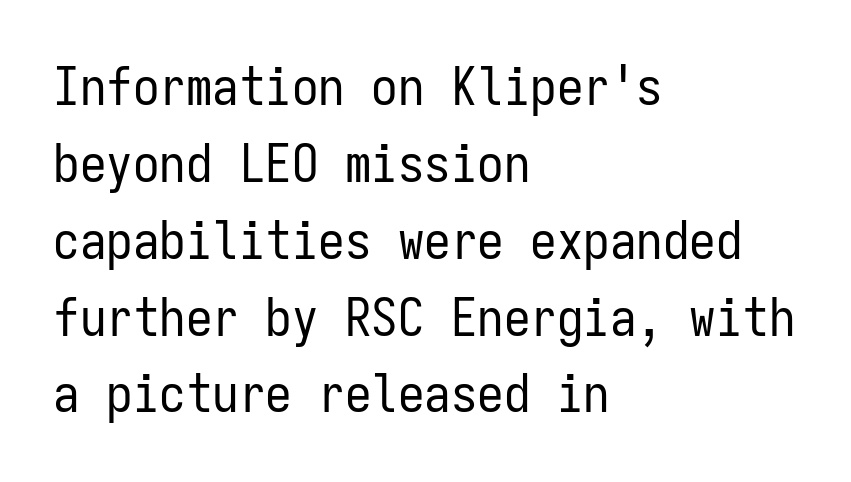
Q: Is the text bold? A: No.
Q: Is the text italic (slanted)? A: No, it is upright.
Q: Is the typeface a serif or a sans-serif typeface? A: Sans-serif.
Q: Is the text underlined? A: No.
Q: How is the paragraph aligned? A: Left-aligned.
Q: Is the spacing between letters normal or unusually wide? A: Normal.
Q: Is the spacing between lines tight, normal or loose? A: Normal.
Q: Width (condensed, normal, or wide)? A: Condensed.
Q: Stroke contrast? A: Low.
Q: x-height? A: Medium.
Q: Monospaced? A: Yes.
